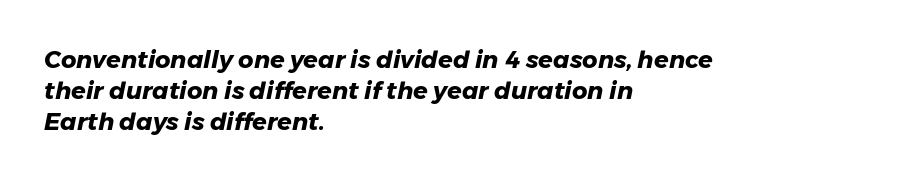
The image shows 24 px bold type, italic (leaning right); set left-aligned, normal line spacing (1.29x), normal letter spacing, not underlined.
